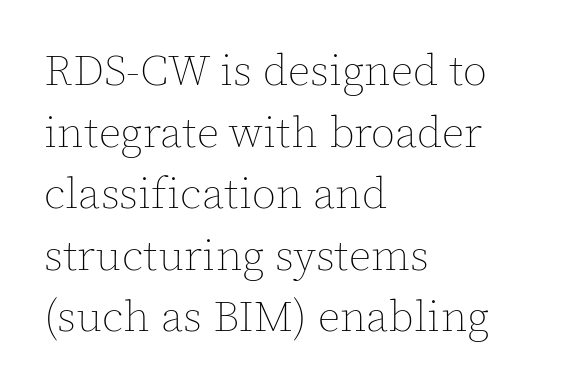
Q: Is the text bold? A: No.
Q: Is the text italic (slanted)? A: No, it is upright.
Q: Is the text underlined? A: No.
Q: How is the paragraph aligned? A: Left-aligned.
Q: Is the spacing between letters normal or unusually wide? A: Normal.
Q: Is the spacing between lines tight, normal or loose? A: Normal.
Q: Width (condensed, normal, or wide)? A: Normal.
Q: x-height? A: Medium.
Q: Monospaced? A: No.
